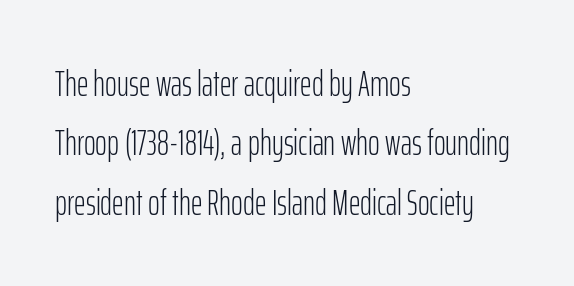
Standard letterfit; no display-style spreading of the glyphs. Here the designer chose a conventional face with non-uniform glyph widths. This sample is left-justified, so line endings fall wherever the words run out. Do the letters lean? They stand straight. Type style note: lacks serifs.
